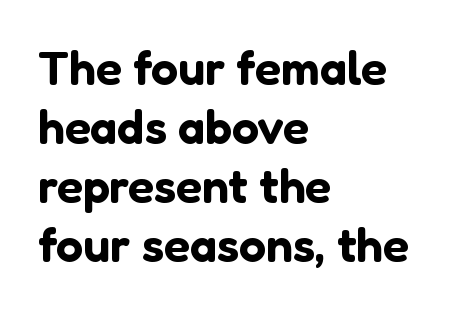
{"serif": "no", "italic": "no", "width": "normal", "stroke_contrast": "low", "x_height": "medium", "monospaced": "no", "underline": "no", "align": "left", "line_spacing_ratio": 1.23, "letter_spacing": "normal", "letter_spacing_em": 0.0, "glyph_px": 48}
